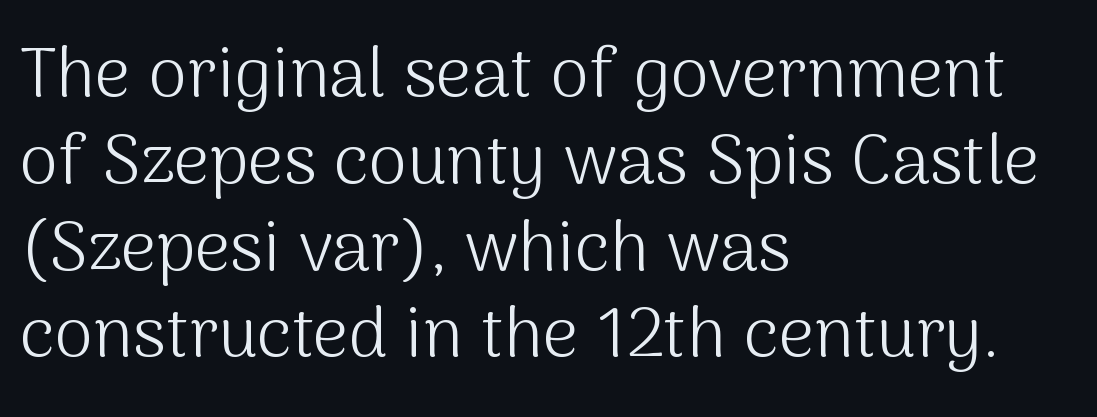
Q: Is the text bold? A: No.
Q: Is the text italic (slanted)? A: No, it is upright.
Q: Is the typeface a serif or a sans-serif typeface? A: Sans-serif.
Q: Is the text underlined? A: No.
Q: How is the paragraph aligned? A: Left-aligned.
Q: Is the spacing between letters normal or unusually wide? A: Normal.
Q: Width (condensed, normal, or wide)? A: Normal.
Q: Stroke contrast? A: Medium.
Q: x-height? A: Medium.
Q: Monospaced? A: No.
